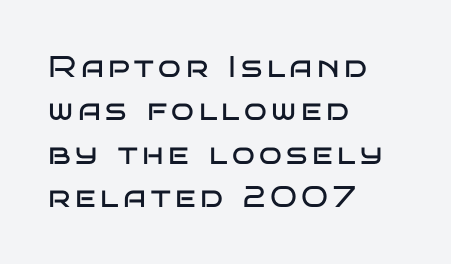
These lines sit exactly where default settings would place them. Italic? Not at all — the glyphs are vertical. Does the copy run flush right? No — it runs flush left. Type without underlining.
